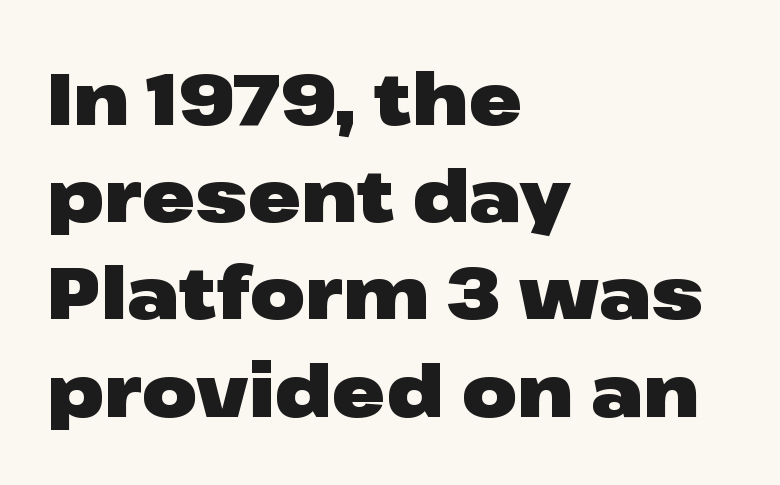
The image shows 72 px heavy, wide sans-serif type, upright; set left-aligned, normal line spacing (1.35x), normal letter spacing, not underlined; low stroke contrast and a medium x-height.
